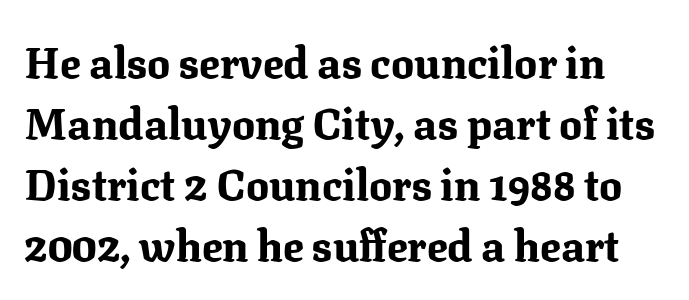
Q: Is the text bold? A: Yes.
Q: Is the text italic (slanted)? A: No, it is upright.
Q: Is the typeface a serif or a sans-serif typeface? A: Serif.
Q: Is the text underlined? A: No.
Q: Is the spacing between letters normal or unusually wide? A: Normal.
Q: Is the spacing between lines tight, normal or loose? A: Normal.
Q: Width (condensed, normal, or wide)? A: Normal.
Q: Stroke contrast? A: Medium.
Q: x-height? A: Medium.
Q: Monospaced? A: No.
